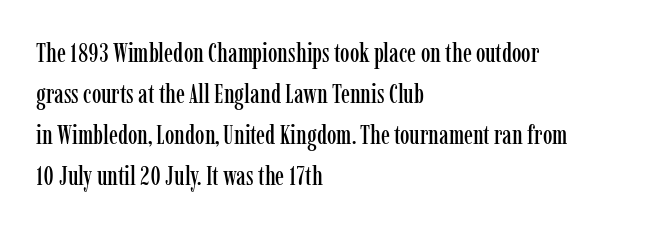
Underlining? Definitely not there. The passage shown stacks its lines at a standard gap. Tall strokes in this sample are plumb rather than angled. Is the block centered? No — it sits flush against the left margin.
